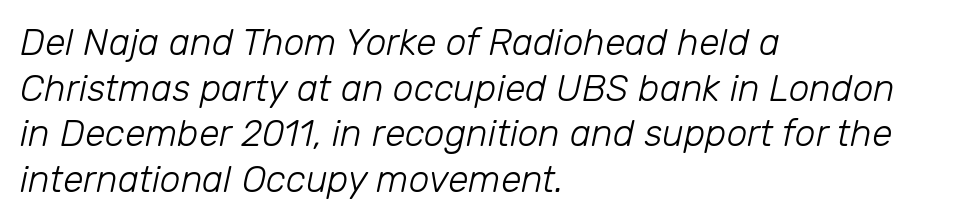
{"italic": "yes", "lean": "right", "slant_degrees": 12, "bold": "no", "weight": "light", "width": "normal", "stroke_contrast": "low", "x_height": "medium", "monospaced": "no", "underline": "no", "align": "left", "line_spacing_ratio": 1.23, "letter_spacing": "normal", "letter_spacing_em": 0.0, "glyph_px": 37}
